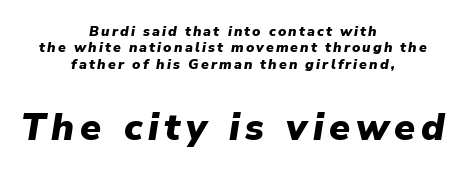
The image shows 38 px heavy type, italic (leaning right); set centered, line spacing 1.17x, not underlined; the second (bottom) block is 2.71x larger; low stroke contrast and a medium x-height.
